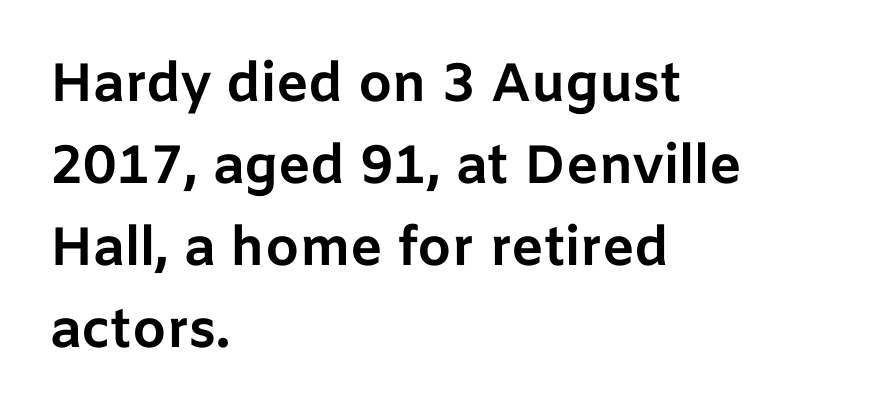
{"serif": "no", "italic": "no", "bold": "yes", "weight": "bold", "width": "normal", "stroke_contrast": "low", "x_height": "medium", "monospaced": "no", "underline": "no", "align": "left", "line_spacing": "normal", "line_spacing_ratio": 1.52, "letter_spacing": "normal", "letter_spacing_em": 0.0, "glyph_px": 54}
